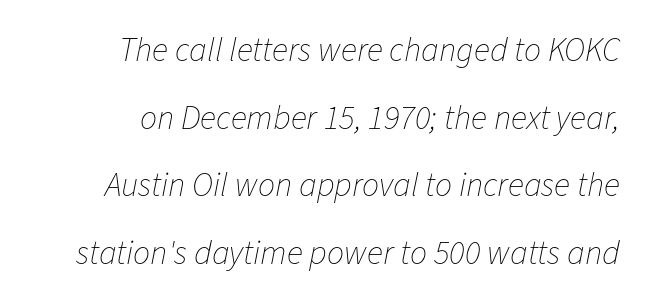
Q: Is the text bold? A: No.
Q: Is the text italic (slanted)? A: Yes, it leans right by about 11 degrees.
Q: Is the text underlined? A: No.
Q: How is the paragraph aligned? A: Right-aligned.
Q: Is the spacing between letters normal or unusually wide? A: Normal.
Q: Is the spacing between lines tight, normal or loose? A: Loose.
Q: Width (condensed, normal, or wide)? A: Normal.
Q: Stroke contrast? A: Low.
Q: x-height? A: Medium.
Q: Monospaced? A: No.
